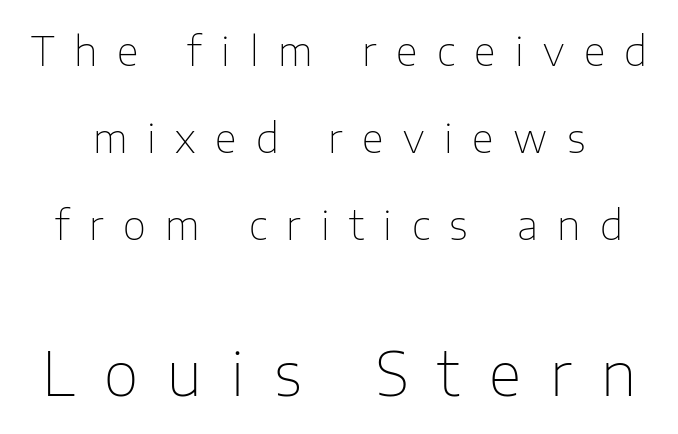
Q: Is the text bold? A: No.
Q: Is the text italic (slanted)? A: No, it is upright.
Q: Is the typeface a serif or a sans-serif typeface? A: Sans-serif.
Q: Is the text underlined? A: No.
Q: Is the spacing between letters normal or unusually wide? A: Unusually wide.
Q: Is the spacing between lines tight, normal or loose? A: Loose.
Q: Which block of text is set in a larger size, the first (top) or the second (bottom)? A: The second (bottom) one.
Q: Width (condensed, normal, or wide)? A: Normal.
Q: Stroke contrast? A: Low.
Q: x-height? A: Medium.
Q: Monospaced? A: No.
